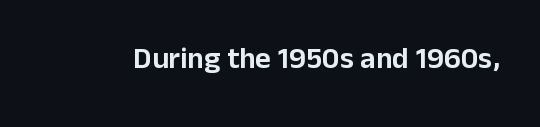
The image shows 30 px sans-serif type, upright; set normal letter spacing, not underlined; low stroke contrast and a medium x-height.
